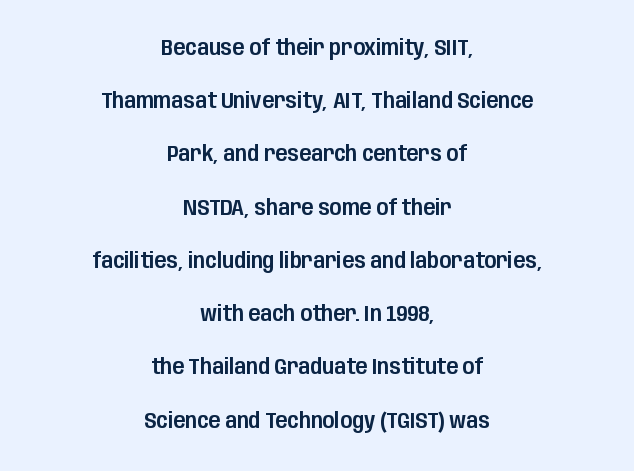
The lines are quadded center. Type without underlining. The lettering holds an erect, upright posture throughout. The letterforms sit shoulder to shoulder at normal distance. A typesetter would call this leading open, well beyond the default.
